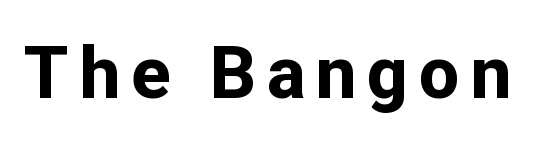
Each letter's strokes conclude bluntly, with no projecting serifs. Varying glyph widths throughout — classic text-font behaviour. As a designer I'd log this as weight 700, bold. This is the regular roman posture of the typeface. Decoration check: the copy has no underline.
